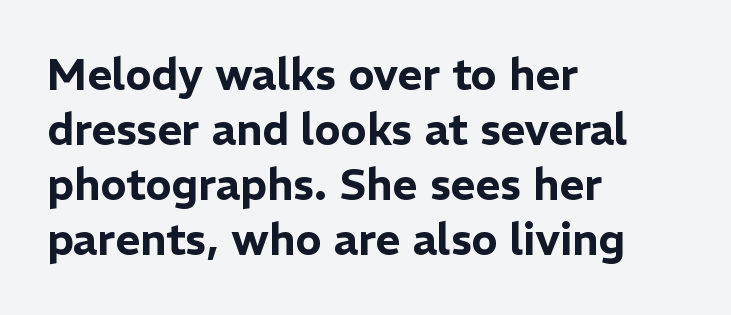
{"serif": "no", "italic": "no", "width": "normal", "stroke_contrast": "low", "x_height": "medium", "monospaced": "no", "underline": "no", "align": "left", "line_spacing": "normal", "line_spacing_ratio": 1.28, "letter_spacing": "normal", "letter_spacing_em": 0.0, "glyph_px": 43}
